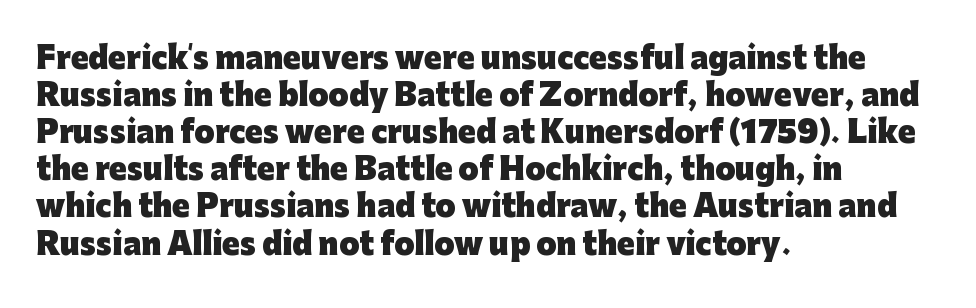
{"serif": "no", "italic": "no", "bold": "yes", "weight": "heavy", "width": "normal", "stroke_contrast": "low", "x_height": "medium", "monospaced": "no", "underline": "no", "align": "left", "line_spacing": "normal", "line_spacing_ratio": 1.28, "letter_spacing": "normal", "letter_spacing_em": 0.0, "glyph_px": 29}
